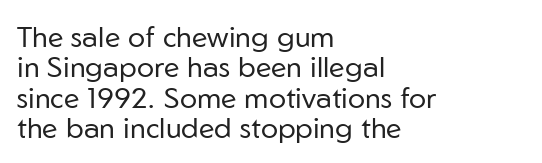
Where is the straight margin? On the left. The line-height multiplier appears low, near solid setting. Unbolded letterforms with no extra heft. Posture: straight, roman, zero tilt. Are there feet on the stems? There aren't — it's a sans.
